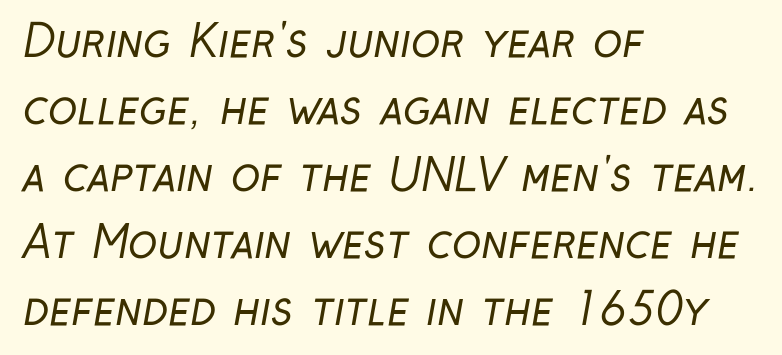
Tracking value appears to be zero — textbook default spacing. Alignment: flush left. Typographically, this falls in the sans-serif category. Is there much room between lines? A standard amount, neither cramped nor airy. Heaviness? Minimal to ordinary, like unemphasized prose.
